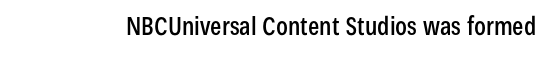
The image shows 25 px text type, upright; set normal letter spacing, not underlined.
